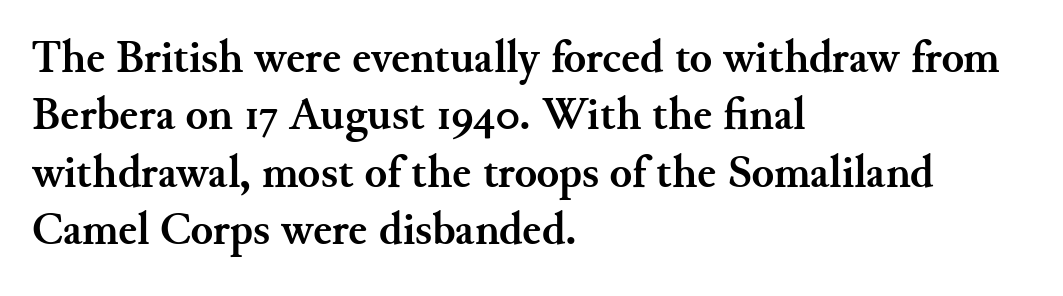
The image shows 46 px semibold serif type, upright; set left-aligned, normal line spacing (1.25x), normal letter spacing, not underlined; medium stroke contrast and a small x-height.
